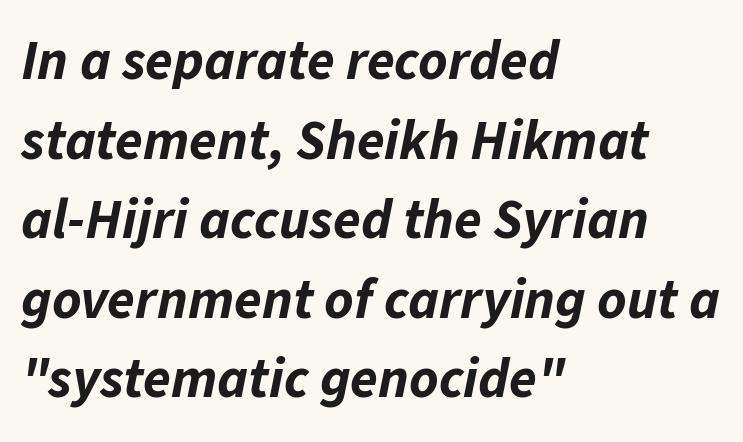
{"italic": "yes", "lean": "right", "slant_degrees": 11, "bold": "yes", "weight": "bold", "width": "normal", "stroke_contrast": "low", "x_height": "medium", "monospaced": "no", "underline": "no", "align": "left", "line_spacing": "normal", "line_spacing_ratio": 1.42, "letter_spacing": "normal", "letter_spacing_em": 0.0, "glyph_px": 56}
